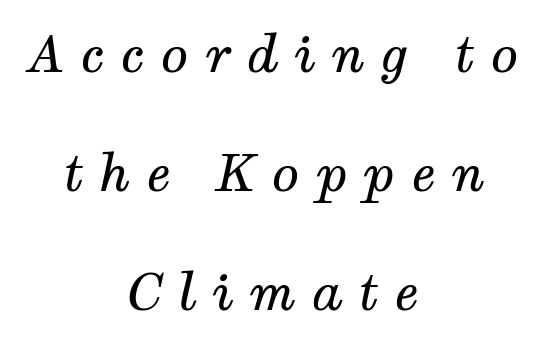
Q: Is the text bold? A: No.
Q: Is the text italic (slanted)? A: Yes, it leans right by about 12 degrees.
Q: Is the typeface a serif or a sans-serif typeface? A: Serif.
Q: Is the text underlined? A: No.
Q: How is the paragraph aligned? A: Centered.
Q: Is the spacing between letters normal or unusually wide? A: Unusually wide.
Q: Is the spacing between lines tight, normal or loose? A: Loose.
Q: Width (condensed, normal, or wide)? A: Normal.
Q: Stroke contrast? A: Medium.
Q: x-height? A: Medium.
Q: Monospaced? A: No.
